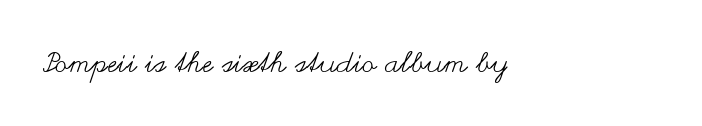
The font is comparable to plain body text, perhaps lighter. Decoration check: the copy has no underline. Looks like regular typesetting: each glyph gets only the width it needs.
